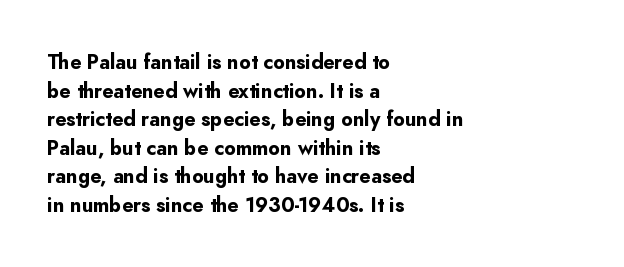
The image shows 20 px bold type, upright; set left-aligned, normal line spacing (1.43x), normal letter spacing, not underlined.
